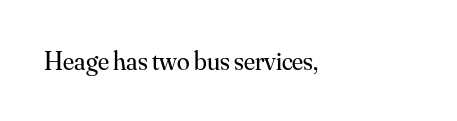
The image shows 26 px text type, upright; set left-aligned, normal letter spacing, not underlined.
